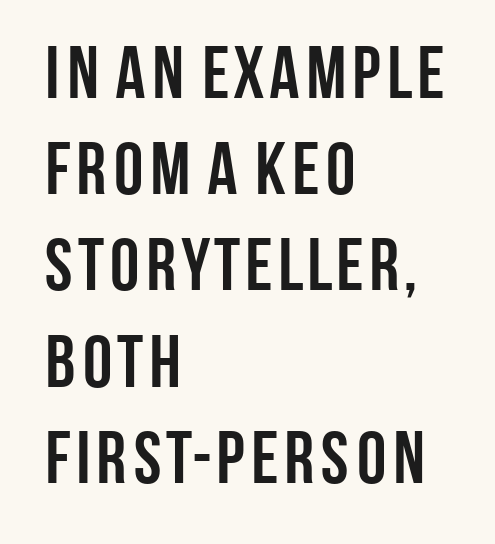
{"serif": "no", "italic": "no", "bold": "yes", "weight": "semibold", "width": "condensed", "stroke_contrast": "low", "x_height": "large", "monospaced": "no", "underline": "no", "align": "left", "line_spacing": "normal", "line_spacing_ratio": 1.3, "letter_spacing": "normal", "letter_spacing_em": 0.0, "glyph_px": 74}
